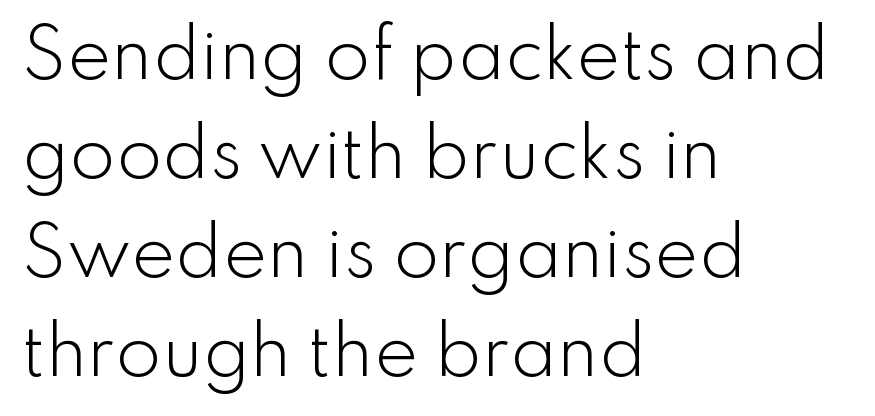
The string is rendered with underlining switched off. The paragraph shown leans on its left margin. What kind of face is this? One without serifs — a sans. The strokes are not fattened; the text isn't bold. The leading is moderate, giving the passage an even texture.
